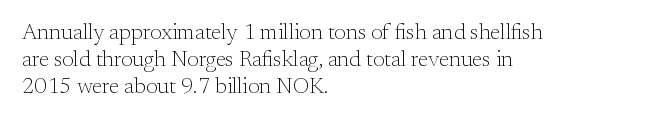
Honestly, the letter spacing is just normal — you wouldn't notice it. A student would call this left alignment; a typographer would say flush left, rag right. The font sits on the lighter half of the weight spectrum, regular included. Just letters on the line, the space beneath them empty.
